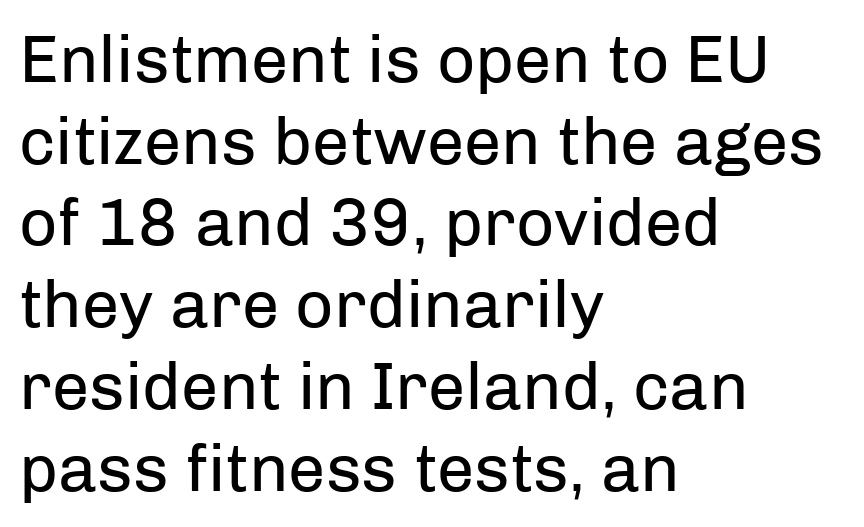
The image shows 67 px regular-weight sans-serif type, upright; set left-aligned, line spacing 1.22x, normal letter spacing, not underlined; low stroke contrast and a medium x-height.
